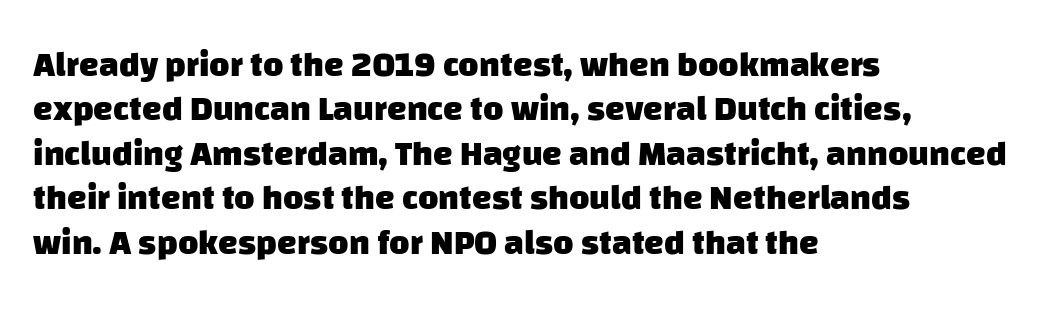
Q: Is the text bold? A: Yes.
Q: Is the typeface a serif or a sans-serif typeface? A: Sans-serif.
Q: Is the text underlined? A: No.
Q: How is the paragraph aligned? A: Left-aligned.
Q: Is the spacing between letters normal or unusually wide? A: Normal.
Q: Is the spacing between lines tight, normal or loose? A: Normal.
Q: Width (condensed, normal, or wide)? A: Normal.
Q: Stroke contrast? A: Low.
Q: x-height? A: Large.
Q: Monospaced? A: No.
